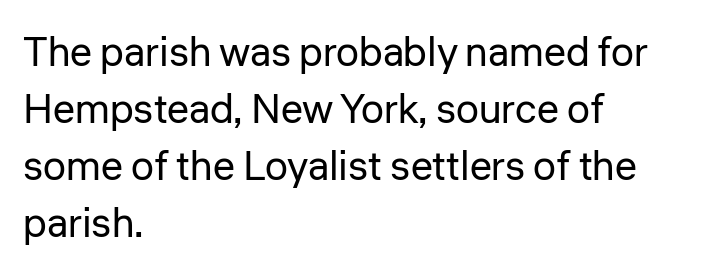
Just letters on the line, the space beneath them empty. In terms of posture, this sample is upright. Proportional: the letters do not fall into vertical columns. Baseline-to-baseline distance is the conventional proportion of letter height. The text block is weighted toward the left margin, trailing off unevenly rightward. The rendering keeps characters at their native spacing.
